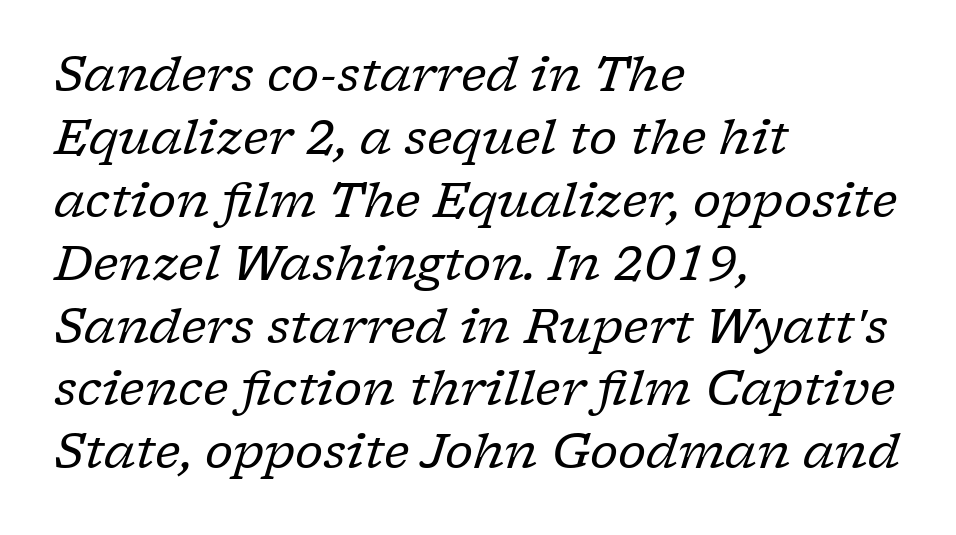
The image shows 48 px regular-weight serif type, italic (leaning right); set left-aligned, normal line spacing (1.31x), normal letter spacing, not underlined; low stroke contrast and a medium x-height.
